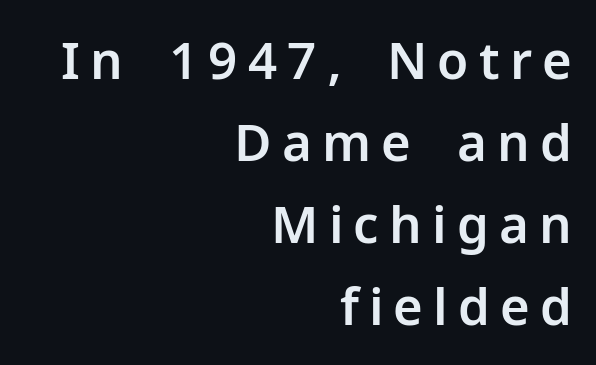
{"serif": "no", "italic": "no", "width": "normal", "stroke_contrast": "low", "x_height": "medium", "monospaced": "no", "underline": "no", "align": "right", "line_spacing": "normal", "line_spacing_ratio": 1.61, "letter_spacing": "wide", "letter_spacing_em": 0.2, "glyph_px": 51}
